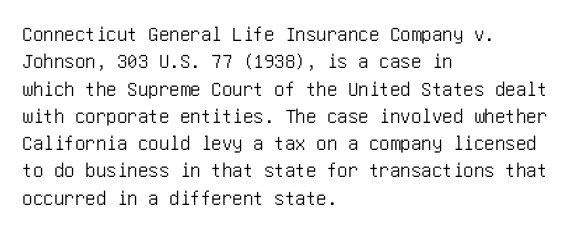
Q: Is the text italic (slanted)? A: No, it is upright.
Q: Is the text underlined? A: No.
Q: How is the paragraph aligned? A: Left-aligned.
Q: Is the spacing between letters normal or unusually wide? A: Normal.
Q: Is the spacing between lines tight, normal or loose? A: Normal.
